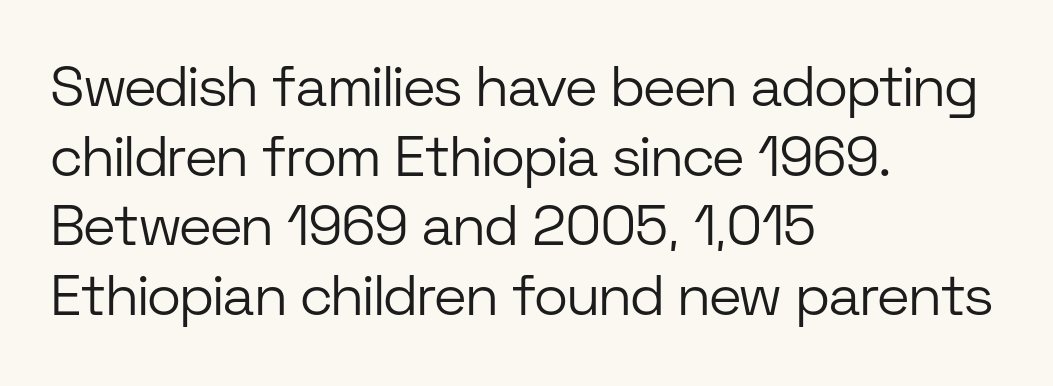
Unlike italic type, these characters show no tilt at all. The passage shown is typeset with a sans-serif family. In terms of letterspacing, this is plain default setting. Character widths vary here, with narrow letters taking less room than wide ones.
